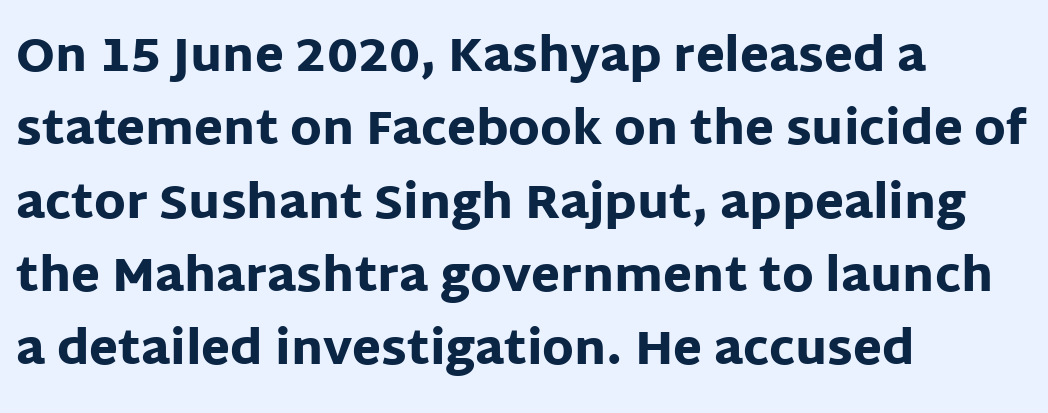
{"serif": "no", "italic": "no", "bold": "yes", "weight": "heavy", "width": "normal", "stroke_contrast": "low", "x_height": "large", "monospaced": "no", "underline": "no", "align": "left", "line_spacing": "normal", "line_spacing_ratio": 1.56, "letter_spacing": "normal", "letter_spacing_em": 0.0, "glyph_px": 47}
